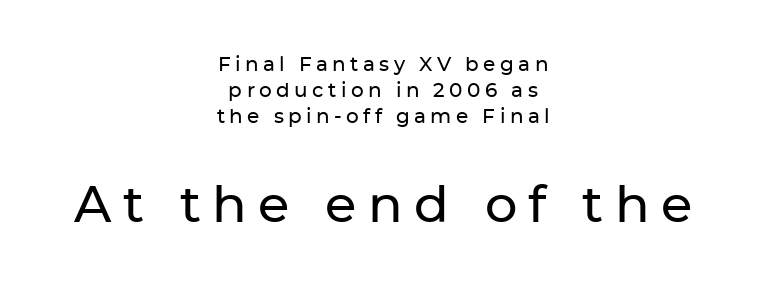
{"serif": "no", "italic": "no", "width": "normal", "stroke_contrast": "low", "x_height": "medium", "monospaced": "no", "underline": "no", "align": "center", "line_spacing": "normal", "line_spacing_ratio": 1.3, "letter_spacing": "wide", "letter_spacing_em": 0.22, "larger_block": "second", "size_ratio": 2.55, "glyph_px": 51}
